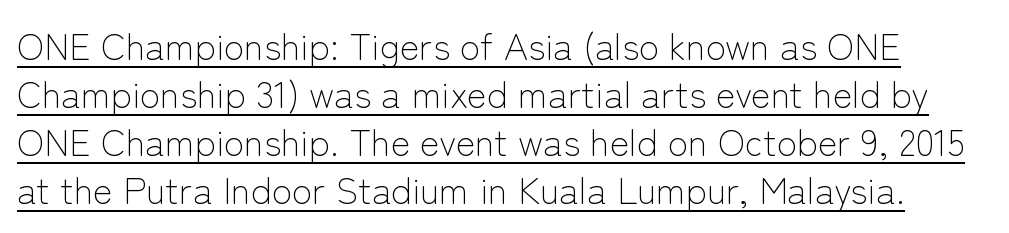
Q: Is the text bold? A: No.
Q: Is the text italic (slanted)? A: No, it is upright.
Q: Is the typeface a serif or a sans-serif typeface? A: Sans-serif.
Q: Is the text underlined? A: Yes.
Q: Is the spacing between letters normal or unusually wide? A: Normal.
Q: Is the spacing between lines tight, normal or loose? A: Normal.
Q: Width (condensed, normal, or wide)? A: Normal.
Q: Stroke contrast? A: Low.
Q: x-height? A: Medium.
Q: Monospaced? A: No.
